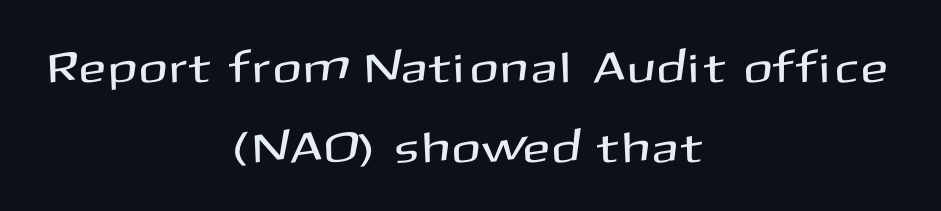
{"serif": "no", "italic": "no", "width": "normal", "stroke_contrast": "medium", "x_height": "medium", "monospaced": "no", "underline": "no", "align": "center", "line_spacing_ratio": 1.86, "glyph_px": 43}
